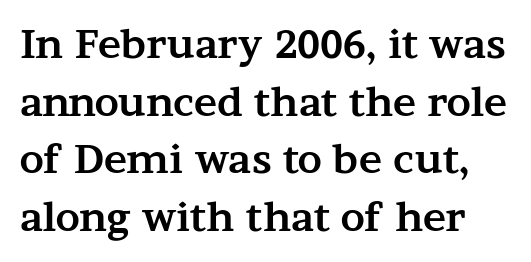
{"serif": "yes", "italic": "no", "bold": "yes", "weight": "bold", "width": "wide", "stroke_contrast": "medium", "x_height": "medium", "monospaced": "no", "underline": "no", "line_spacing": "normal", "line_spacing_ratio": 1.48, "letter_spacing": "normal", "letter_spacing_em": 0.0, "glyph_px": 39}
